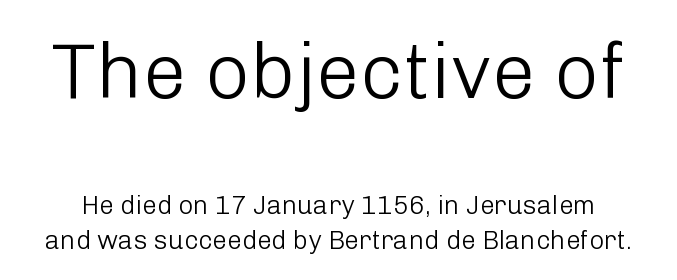
The image shows 78 px light sans-serif type, upright; set normal line spacing (1.32x), normal letter spacing, not underlined; the first (top) block is 3.0x larger; low stroke contrast and a medium x-height.
